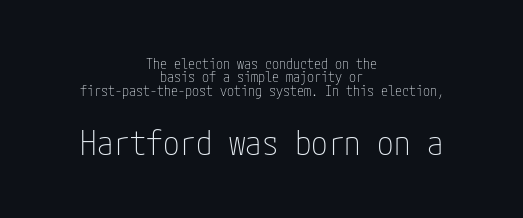
The image shows 33 px thin, condensed sans-serif type, upright; set centered, tight line spacing (0.96x), normal letter spacing, not underlined; the second (bottom) block is 2.36x larger; low stroke contrast and a medium x-height.
